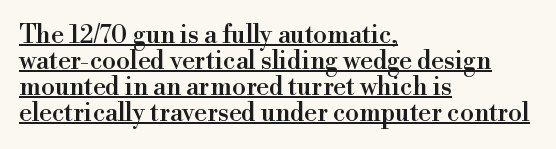
The image shows 25 px text type, upright; set left-aligned, tight line spacing (1.04x), normal letter spacing, underlined.
